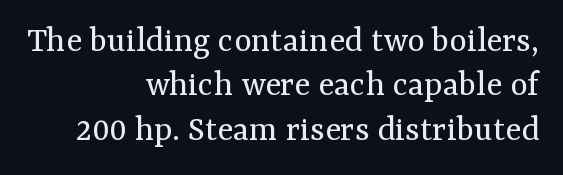
Counters stay open thanks to moderate or lighter strokes. A serif font was chosen for this passage. Underlining? Definitely not there. The rendering uses natural spacing where letterforms have individual widths. Words appear dense and cohesive because spacing is normal.
